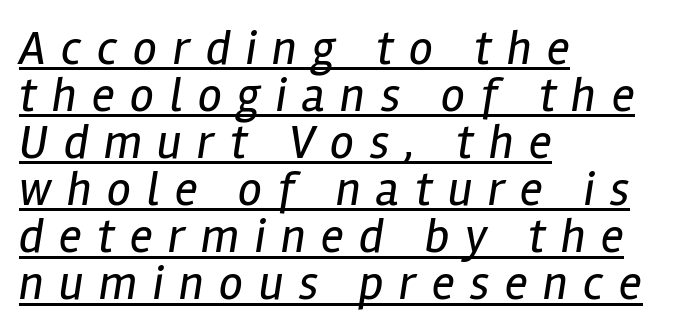
Caption: expanded tracking, letters set apart. Leftover space on each line is placed entirely after the last word. Notice how a bar underscores the lettering throughout. The rendering applies a slant to the glyphs. Looks like regular typesetting: each glyph gets only the width it needs.
